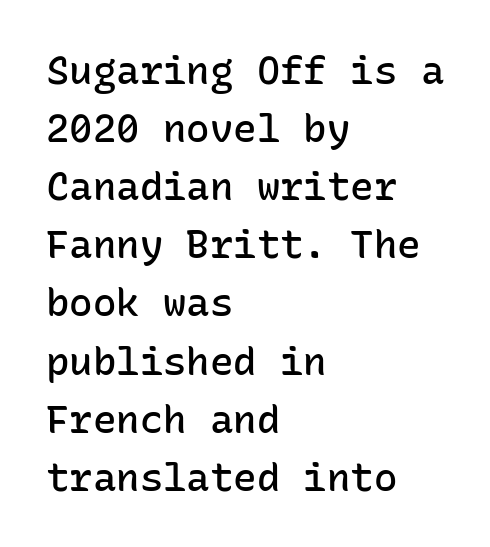
The image shows 39 px semibold sans-serif type, upright, monospaced; set left-aligned, normal line spacing (1.49x), normal letter spacing, not underlined; low stroke contrast and a medium x-height.
